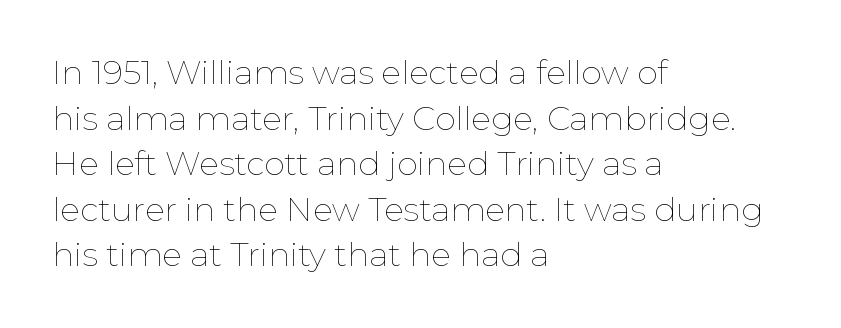
Each line starts at the same left margin while the right side varies. The foot of each line stays bare and open. Default kerning and tracking; the words read as compact shapes. In terms of posture, this sample is upright. Is this a fixed-width face? No — the glyphs have proportional, varying widths. Stroke mass is kept to a normal reading level or below.
